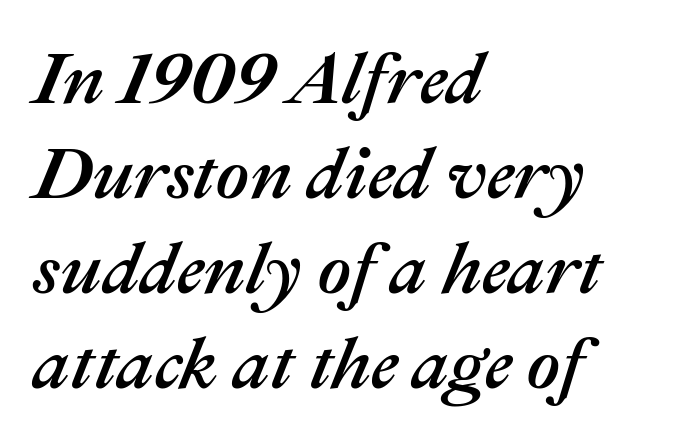
The rows are spaced the way most documents space them. In terms of posture, this sample is oblique. No word sits above an underline. There is no visible air inserted between adjacent glyphs. Which margin do the lines hug? The left one — the right edge is uneven.
